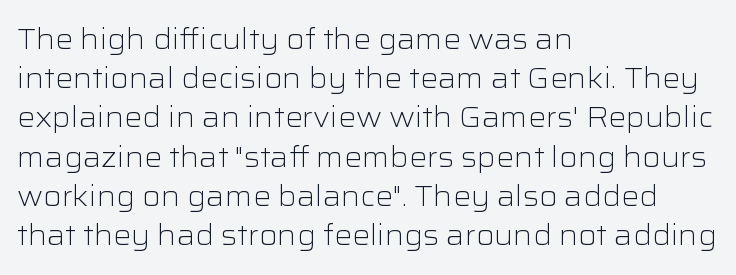
The image shows 28 px light, wide sans-serif type, upright; set left-aligned, normal line spacing (1.4x), normal letter spacing, not underlined; low stroke contrast and a medium x-height.
